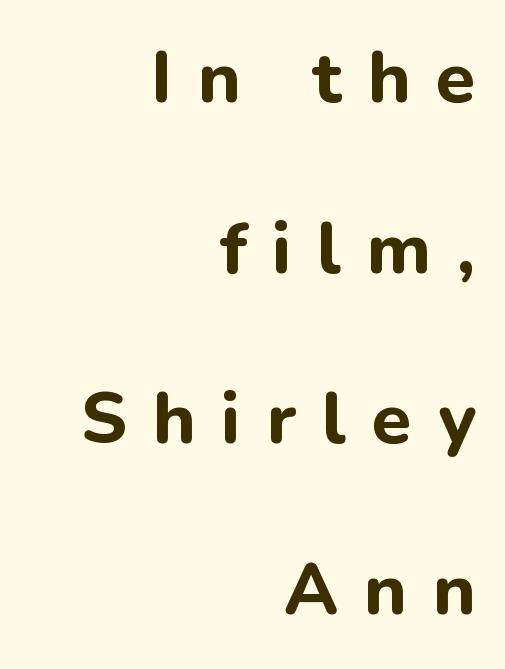
{"serif": "no", "italic": "no", "bold": "yes", "weight": "bold", "width": "normal", "stroke_contrast": "low", "x_height": "medium", "monospaced": "no", "underline": "no", "align": "right", "line_spacing": "loose", "line_spacing_ratio": 2.37, "letter_spacing": "wide", "letter_spacing_em": 0.36, "glyph_px": 72}
